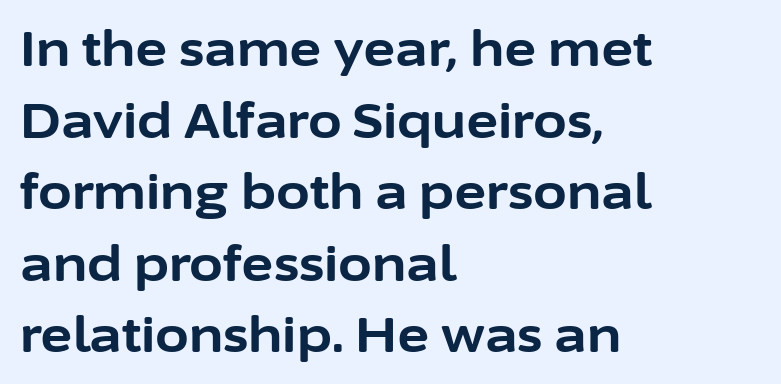
Nope, no serifs anywhere on these letters. Typeset ragged right — the left edge is the straight one. Posture: straight, roman, zero tilt. Weight: bold. Descenders hang freely into open space.
